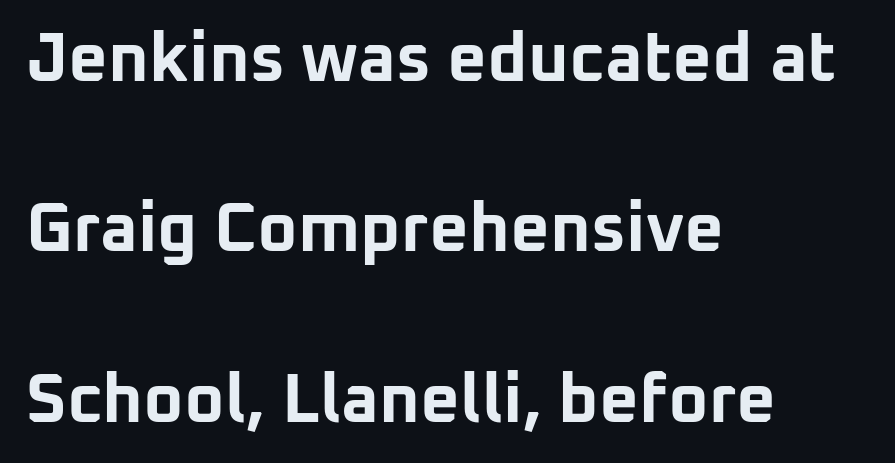
{"serif": "no", "italic": "no", "bold": "yes", "weight": "bold", "width": "normal", "stroke_contrast": "low", "x_height": "medium", "monospaced": "no", "underline": "no", "align": "left", "line_spacing": "loose", "line_spacing_ratio": 2.47, "letter_spacing": "normal", "letter_spacing_em": 0.0, "glyph_px": 69}
